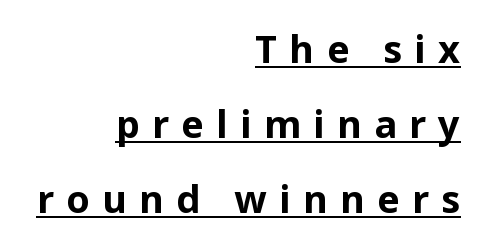
Q: Is the text bold? A: Yes.
Q: Is the text italic (slanted)? A: No, it is upright.
Q: Is the typeface a serif or a sans-serif typeface? A: Sans-serif.
Q: Is the text underlined? A: Yes.
Q: How is the paragraph aligned? A: Right-aligned.
Q: Is the spacing between letters normal or unusually wide? A: Unusually wide.
Q: Is the spacing between lines tight, normal or loose? A: Loose.
Q: Width (condensed, normal, or wide)? A: Normal.
Q: Stroke contrast? A: Low.
Q: x-height? A: Medium.
Q: Monospaced? A: No.
